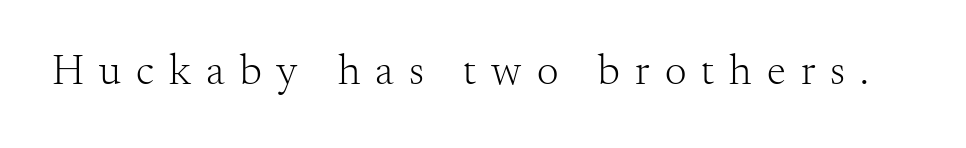
The image shows 43 px light serif type, upright; set unusually wide letter spacing (+0.35 em), not underlined; medium stroke contrast and a small x-height.
